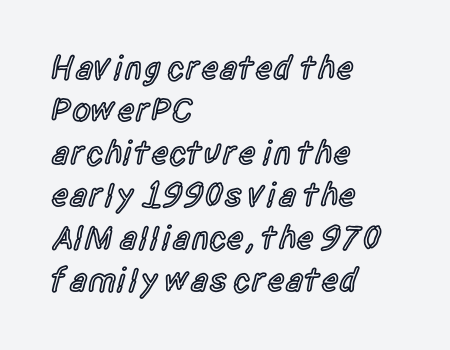
The image shows 34 px semibold, condensed sans-serif type; set left-aligned, normal line spacing (1.25x), normal letter spacing, not underlined; a large x-height.
